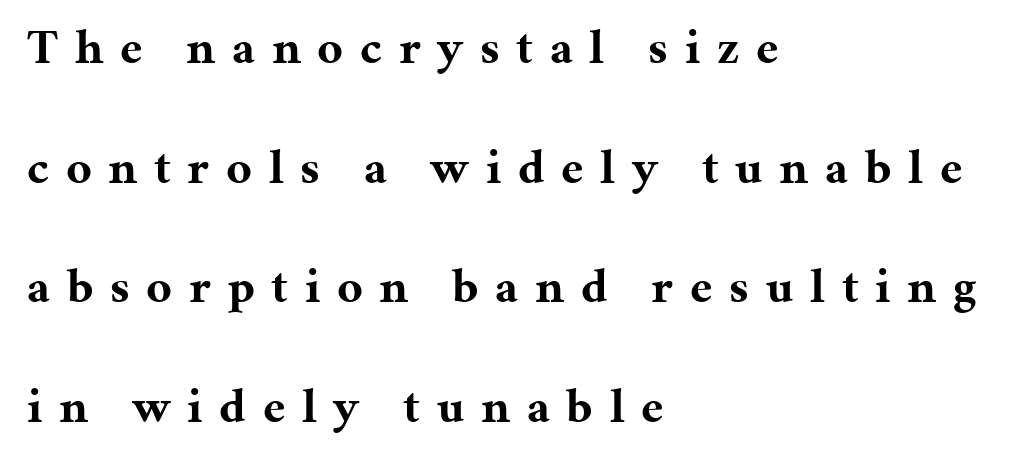
Is this a fixed-width face? No — the glyphs have proportional, varying widths. Upright lettering throughout. The specimen omits any rule beneath the text block's lines. Stroke terminals: seriffed. Compared with typical body copy, the letter spacing here is much looser.
